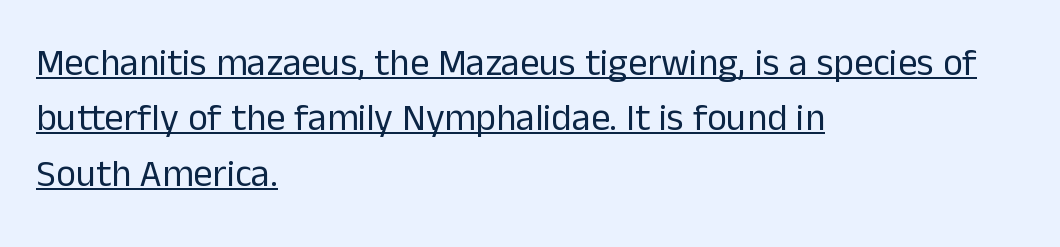
The image shows 38 px regular-weight sans-serif type, upright; set left-aligned, normal line spacing (1.46x), normal letter spacing, underlined; low stroke contrast and a medium x-height.
